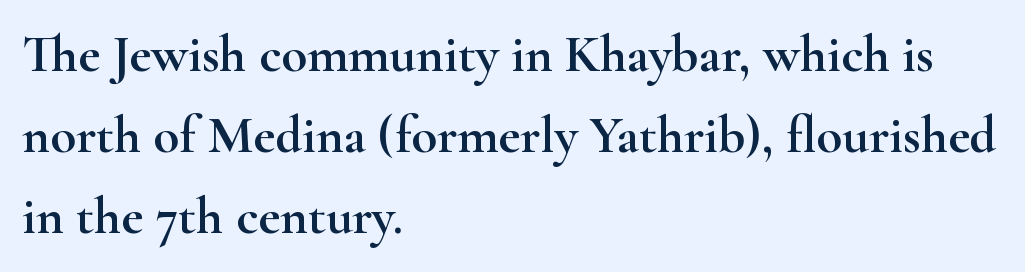
The image shows 53 px wide serif type, upright; set left-aligned, normal line spacing (1.53x), normal letter spacing, not underlined; high stroke contrast and a small x-height.
